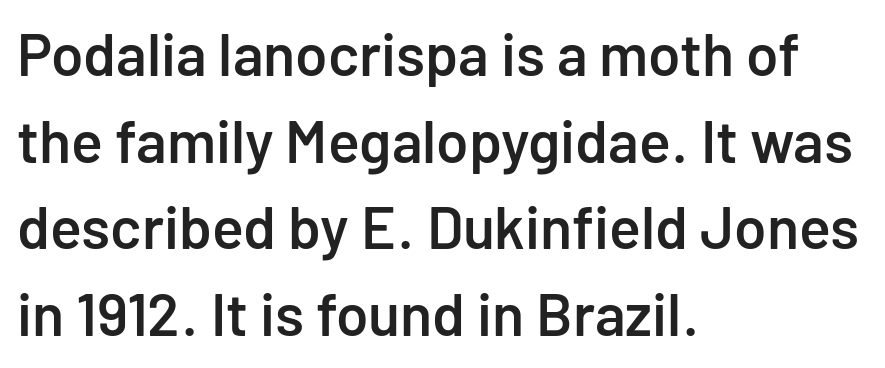
{"serif": "no", "italic": "no", "bold": "semi", "weight": "semibold", "width": "normal", "stroke_contrast": "low", "x_height": "medium", "monospaced": "no", "underline": "no", "align": "left", "line_spacing": "normal", "line_spacing_ratio": 1.47, "letter_spacing": "normal", "letter_spacing_em": 0.0, "glyph_px": 59}
